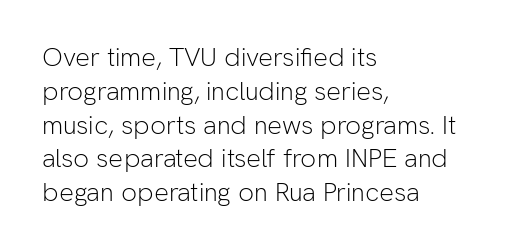
{"italic": "no", "bold": "no", "underline": "no", "align": "left", "line_spacing": "normal", "line_spacing_ratio": 1.3, "letter_spacing": "normal", "letter_spacing_em": 0.0, "glyph_px": 26}
